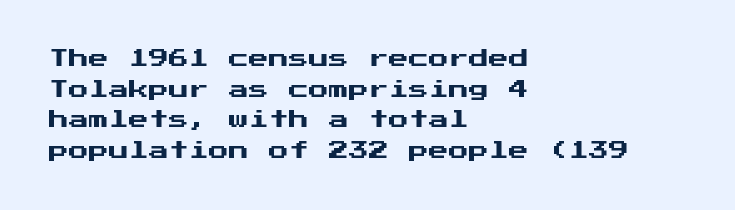
Q: Is the text italic (slanted)? A: No, it is upright.
Q: Is the text underlined? A: No.
Q: How is the paragraph aligned? A: Left-aligned.
Q: Is the spacing between letters normal or unusually wide? A: Normal.
Q: Is the spacing between lines tight, normal or loose? A: Normal.
